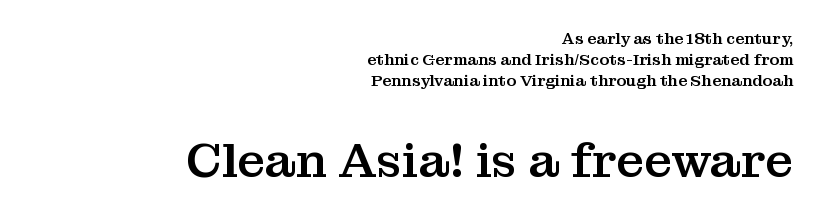
The image shows 48 px serif type, upright; set right-aligned, normal line spacing (1.3x), normal letter spacing, not underlined; the second (bottom) block is 3.0x larger; medium stroke contrast and a medium x-height.
